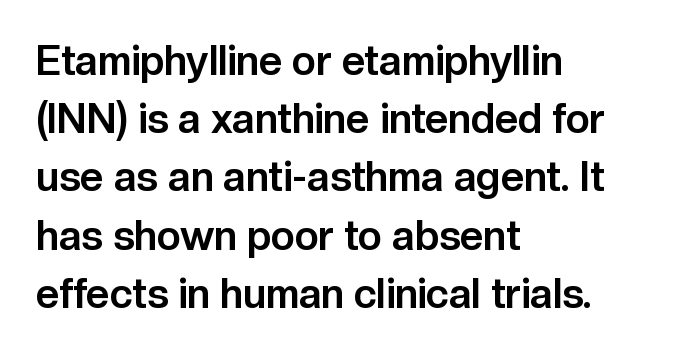
{"serif": "no", "italic": "no", "bold": "yes", "weight": "bold", "width": "normal", "stroke_contrast": "low", "x_height": "medium", "monospaced": "no", "underline": "no", "align": "left", "line_spacing": "normal", "line_spacing_ratio": 1.42, "letter_spacing": "normal", "letter_spacing_em": 0.0, "glyph_px": 41}
